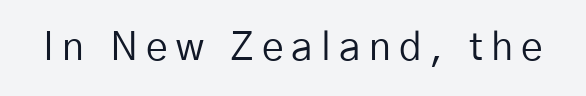
Spacing between characters has been opened up far beyond the box default. Heft: none added — not bold. The string is rendered with underlining switched off. Each letter keeps its own natural width here, so spacing adapts to shape.
